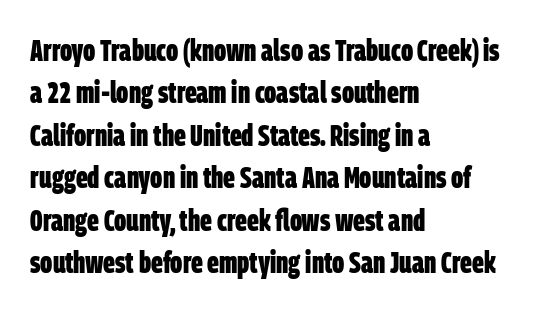
{"serif": "no", "bold": "yes", "weight": "bold", "width": "condensed", "stroke_contrast": "low", "x_height": "large", "monospaced": "no", "underline": "no", "align": "left", "line_spacing": "normal", "line_spacing_ratio": 1.37, "letter_spacing": "normal", "letter_spacing_em": 0.0, "glyph_px": 31}
